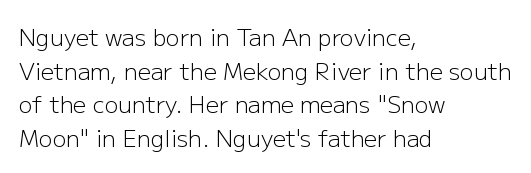
Q: Is the text bold? A: No.
Q: Is the text italic (slanted)? A: No, it is upright.
Q: Is the text underlined? A: No.
Q: How is the paragraph aligned? A: Left-aligned.
Q: Is the spacing between letters normal or unusually wide? A: Normal.
Q: Is the spacing between lines tight, normal or loose? A: Normal.
